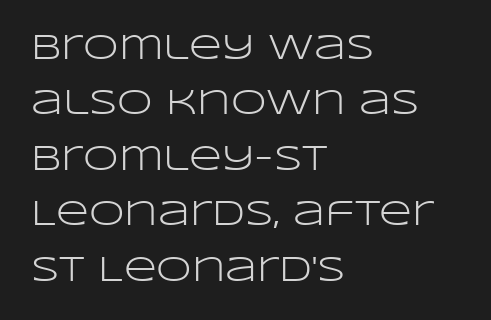
{"serif": "no", "italic": "no", "bold": "no", "weight": "light", "width": "wide", "stroke_contrast": "low", "x_height": "large", "monospaced": "no", "underline": "no", "align": "left", "line_spacing": "normal", "line_spacing_ratio": 1.54, "letter_spacing": "normal", "letter_spacing_em": 0.0, "glyph_px": 36}
